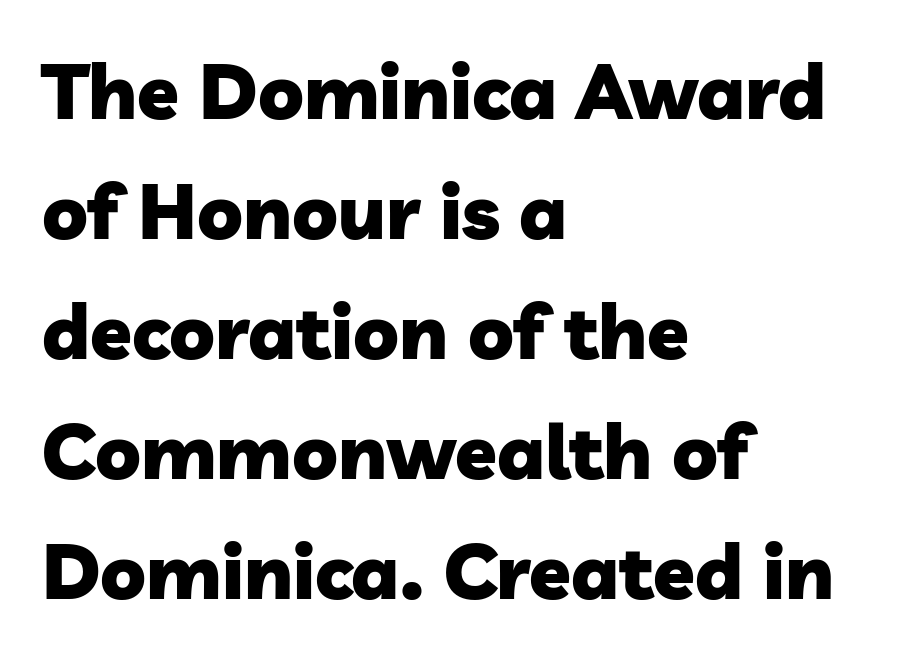
Q: Is the text bold? A: Yes.
Q: Is the typeface a serif or a sans-serif typeface? A: Sans-serif.
Q: Is the text underlined? A: No.
Q: How is the paragraph aligned? A: Left-aligned.
Q: Is the spacing between letters normal or unusually wide? A: Normal.
Q: Is the spacing between lines tight, normal or loose? A: Normal.
Q: Width (condensed, normal, or wide)? A: Normal.
Q: Stroke contrast? A: Low.
Q: x-height? A: Medium.
Q: Monospaced? A: No.
